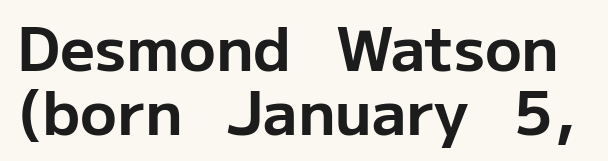
The image shows 61 px bold sans-serif type, upright; set tight line spacing (1.05x), normal letter spacing, not underlined; low stroke contrast and a medium x-height.
